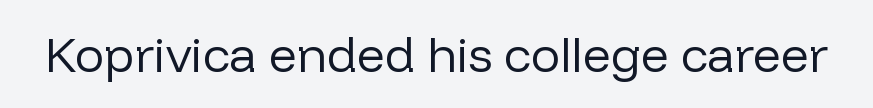
The image shows 49 px regular-weight sans-serif type, upright; set normal letter spacing, not underlined; low stroke contrast and a medium x-height.
